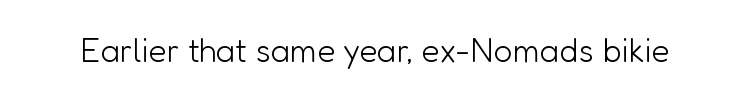
The glyphs in this specimen are sans serif. The cut favours lightness, reaching ordinary text weight at its darkest. Is this a fixed-width face? No — the glyphs have proportional, varying widths. Every stem runs plumb, perpendicular to the baseline. Rule under the text: the space is simply empty.
